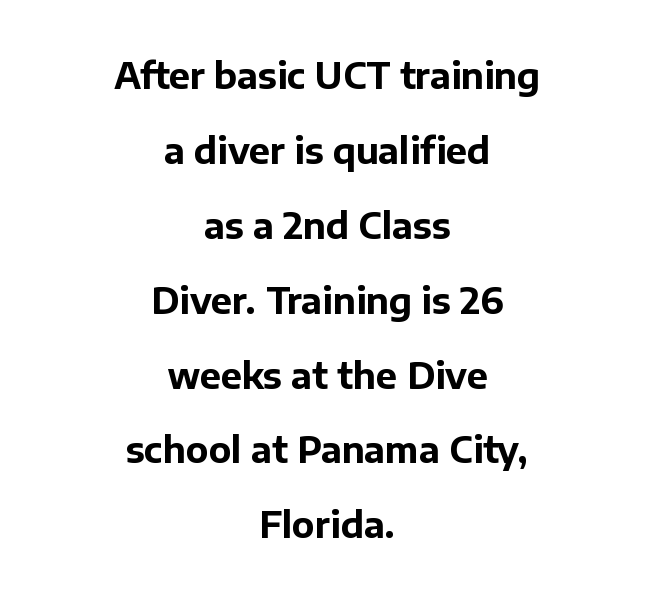
The image shows 35 px bold sans-serif type, upright; set centered, loose line spacing (2.14x), normal letter spacing, not underlined; low stroke contrast and a medium x-height.
